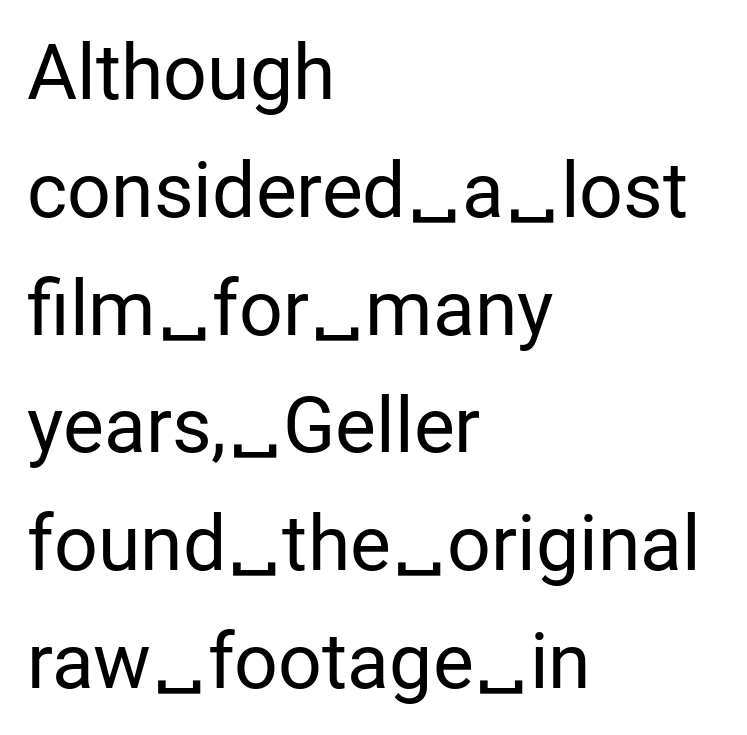
{"serif": "no", "italic": "no", "bold": "no", "weight": "regular", "width": "normal", "stroke_contrast": "low", "x_height": "medium", "monospaced": "no", "underline": "no", "align": "left", "line_spacing": "normal", "line_spacing_ratio": 1.53, "letter_spacing": "normal", "letter_spacing_em": 0.0, "glyph_px": 77}
